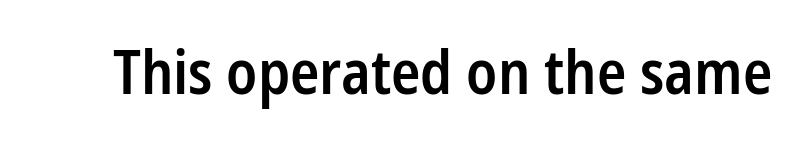
The image shows 61 px semibold, condensed sans-serif type, upright; set normal letter spacing, not underlined; low stroke contrast and a medium x-height.
